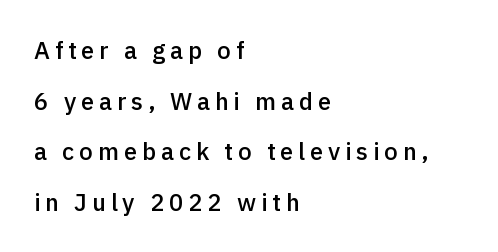
The image shows 24 px text type, upright; set left-aligned, loose line spacing (2.11x), unusually wide letter spacing (+0.2 em), not underlined.
